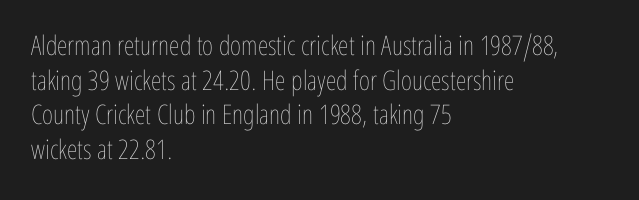
The image shows 27 px text type, upright; set left-aligned, normal line spacing (1.28x), normal letter spacing, not underlined.
